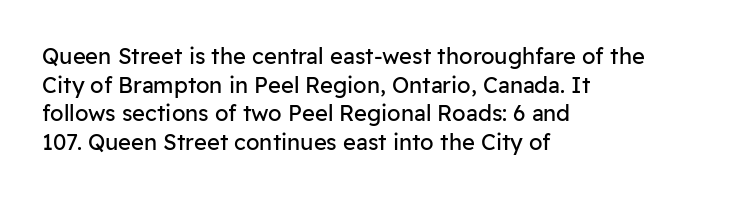
Q: Is the text bold? A: No.
Q: Is the text italic (slanted)? A: No, it is upright.
Q: Is the text underlined? A: No.
Q: How is the paragraph aligned? A: Left-aligned.
Q: Is the spacing between letters normal or unusually wide? A: Normal.
Q: Is the spacing between lines tight, normal or loose? A: Normal.
